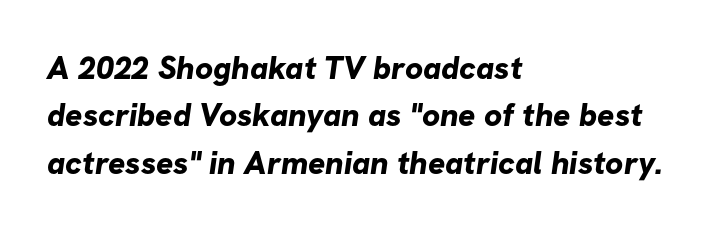
The face used here is proportionally spaced, like ordinary book or web type. One-word summary of the alignment: left. The line texture is even and compact thanks to regular tracking. Successive baselines arrive at the customary interval.
